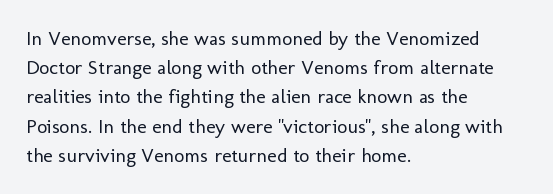
The image shows 20 px text type, upright; set left-aligned, normal line spacing (1.46x), normal letter spacing, not underlined.
